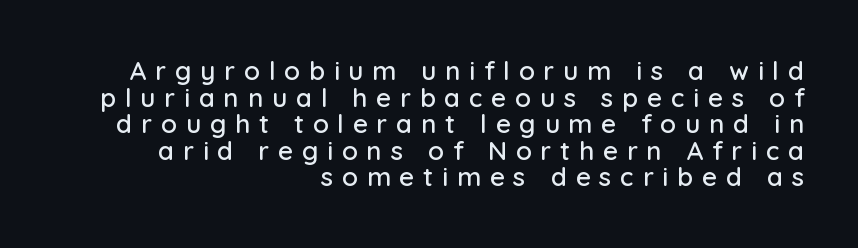
{"italic": "no", "underline": "no", "align": "right", "line_spacing": "tight", "line_spacing_ratio": 1.02, "letter_spacing": "wide", "letter_spacing_em": 0.34, "glyph_px": 26}
